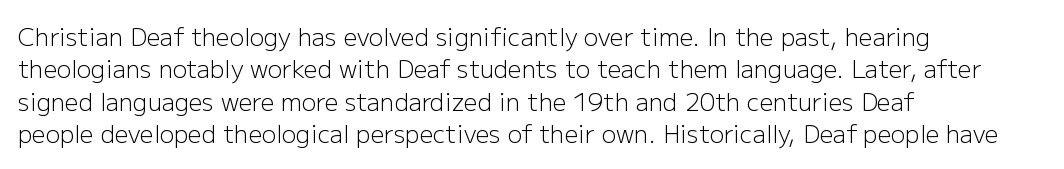
{"italic": "no", "bold": "no", "underline": "no", "align": "left", "line_spacing": "normal", "line_spacing_ratio": 1.35, "letter_spacing": "normal", "letter_spacing_em": 0.0, "glyph_px": 24}
